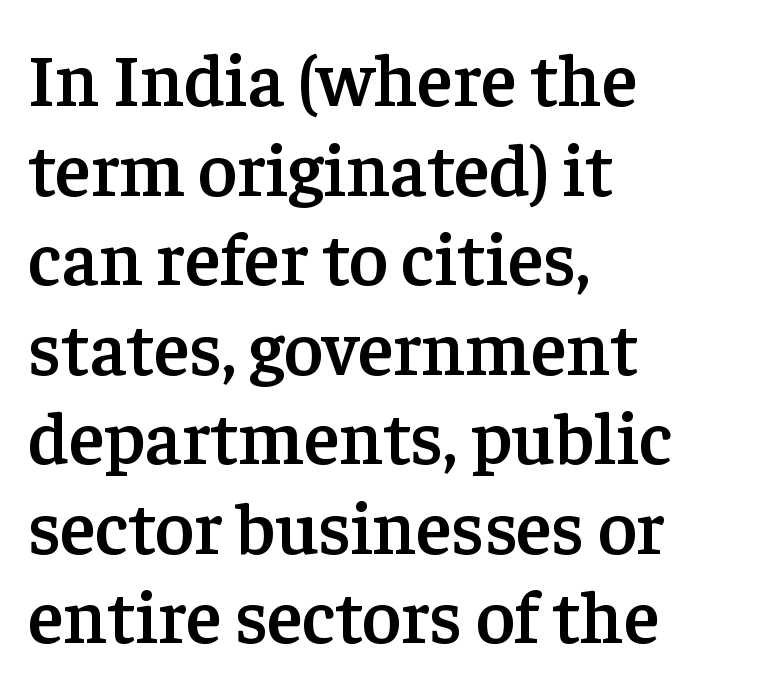
Q: Is the text bold? A: Semi-bold.
Q: Is the text italic (slanted)? A: No, it is upright.
Q: Is the typeface a serif or a sans-serif typeface? A: Serif.
Q: Is the text underlined? A: No.
Q: How is the paragraph aligned? A: Left-aligned.
Q: Is the spacing between letters normal or unusually wide? A: Normal.
Q: Width (condensed, normal, or wide)? A: Normal.
Q: Stroke contrast? A: Low.
Q: x-height? A: Medium.
Q: Monospaced? A: No.
